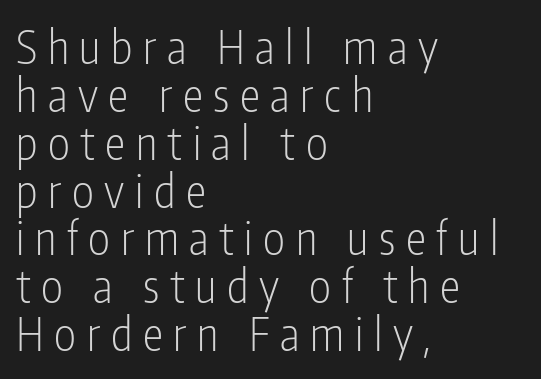
{"serif": "no", "italic": "no", "bold": "no", "weight": "light", "width": "condensed", "stroke_contrast": "low", "x_height": "medium", "monospaced": "no", "underline": "no", "align": "left", "line_spacing": "tight", "line_spacing_ratio": 1.04, "letter_spacing": "wide", "letter_spacing_em": 0.23, "glyph_px": 46}
